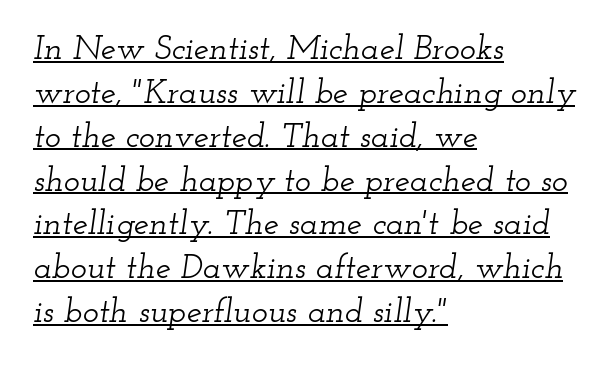
The image shows 34 px wide serif type, italic (leaning right); set left-aligned, normal line spacing (1.29x), normal letter spacing, underlined; low stroke contrast and a small x-height.
